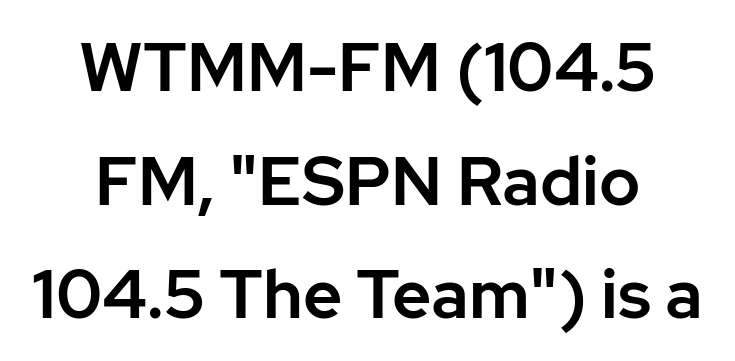
The image shows 68 px sans-serif type, upright; set centered, normal line spacing (1.67x), normal letter spacing, not underlined; low stroke contrast and a medium x-height.
